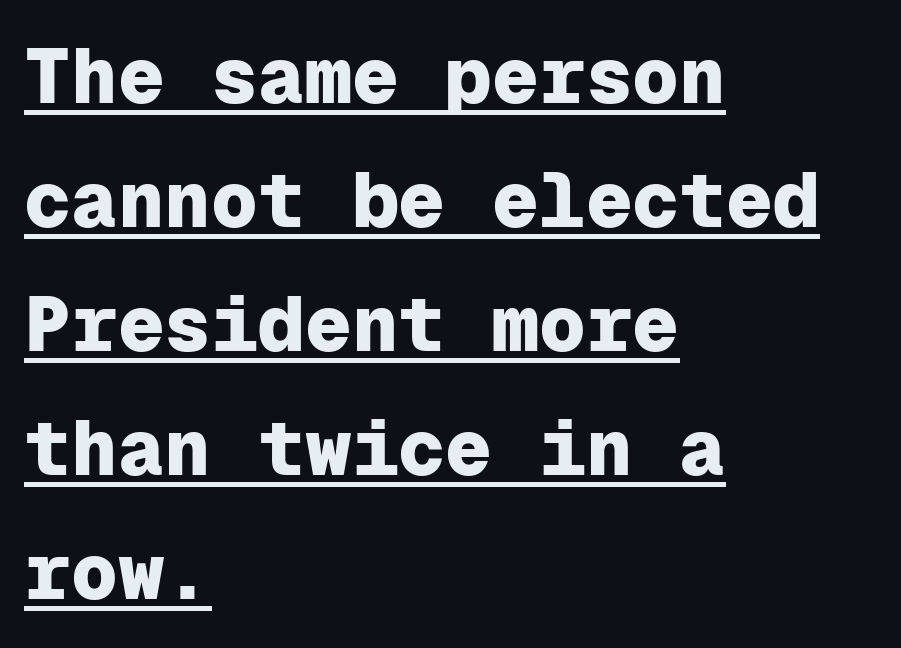
Q: Is the text bold? A: Yes.
Q: Is the text italic (slanted)? A: No, it is upright.
Q: Is the typeface a serif or a sans-serif typeface? A: Sans-serif.
Q: Is the text underlined? A: Yes.
Q: How is the paragraph aligned? A: Left-aligned.
Q: Is the spacing between letters normal or unusually wide? A: Normal.
Q: Is the spacing between lines tight, normal or loose? A: Normal.
Q: Width (condensed, normal, or wide)? A: Normal.
Q: Stroke contrast? A: Low.
Q: x-height? A: Medium.
Q: Monospaced? A: Yes.
